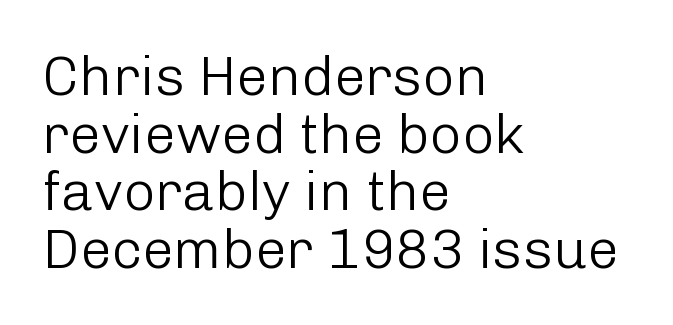
{"serif": "no", "italic": "no", "bold": "no", "weight": "light", "width": "normal", "stroke_contrast": "low", "x_height": "medium", "monospaced": "no", "underline": "no", "align": "left", "line_spacing": "tight", "line_spacing_ratio": 1.03, "letter_spacing": "normal", "letter_spacing_em": 0.0, "glyph_px": 56}
